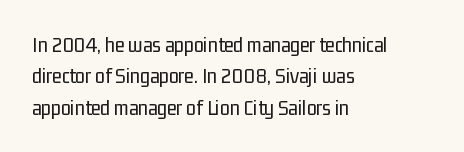
{"italic": "no", "bold": "no", "underline": "no", "align": "left", "line_spacing": "normal", "line_spacing_ratio": 1.43, "letter_spacing": "normal", "letter_spacing_em": 0.0, "glyph_px": 22}
